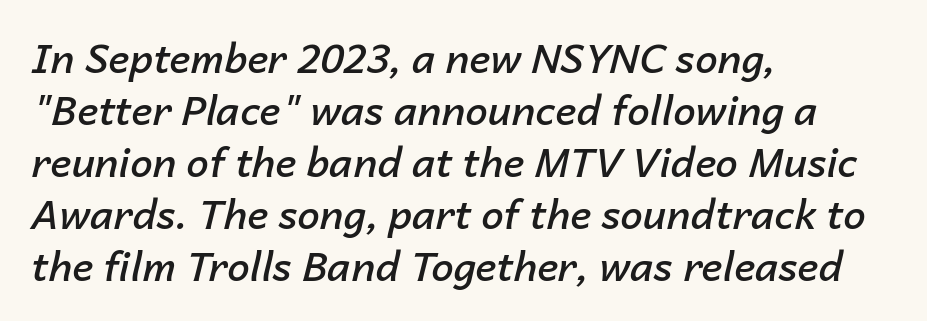
The image shows 40 px semibold type, italic (leaning right); set left-aligned, normal line spacing (1.3x), normal letter spacing, not underlined; low stroke contrast and a medium x-height.
